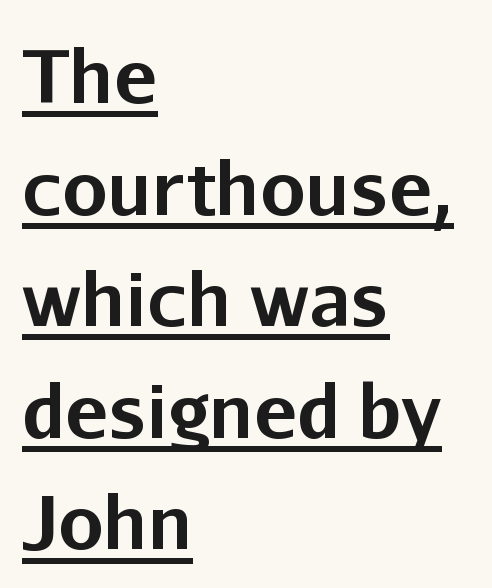
Q: Is the text bold? A: Yes.
Q: Is the text italic (slanted)? A: No, it is upright.
Q: Is the typeface a serif or a sans-serif typeface? A: Sans-serif.
Q: Is the text underlined? A: Yes.
Q: How is the paragraph aligned? A: Left-aligned.
Q: Is the spacing between letters normal or unusually wide? A: Normal.
Q: Is the spacing between lines tight, normal or loose? A: Normal.
Q: Width (condensed, normal, or wide)? A: Normal.
Q: Stroke contrast? A: Low.
Q: x-height? A: Medium.
Q: Monospaced? A: No.
